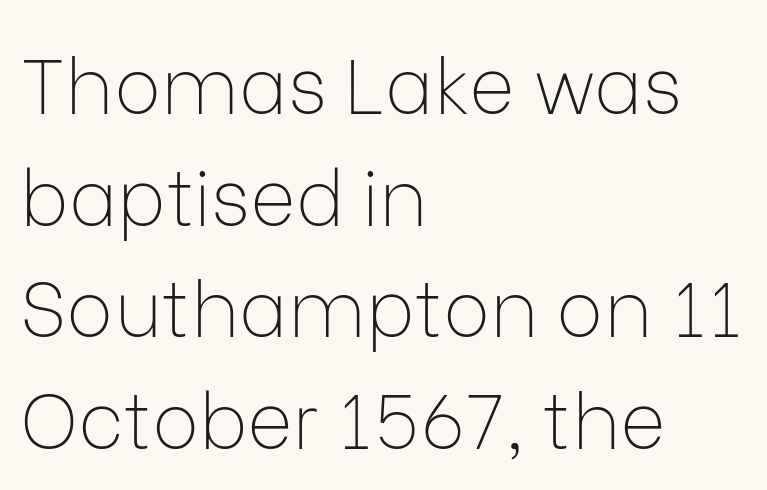
{"serif": "no", "italic": "no", "bold": "no", "weight": "thin", "width": "normal", "stroke_contrast": "low", "x_height": "medium", "monospaced": "no", "underline": "no", "align": "left", "line_spacing": "normal", "line_spacing_ratio": 1.43, "letter_spacing": "normal", "letter_spacing_em": 0.0, "glyph_px": 78}
